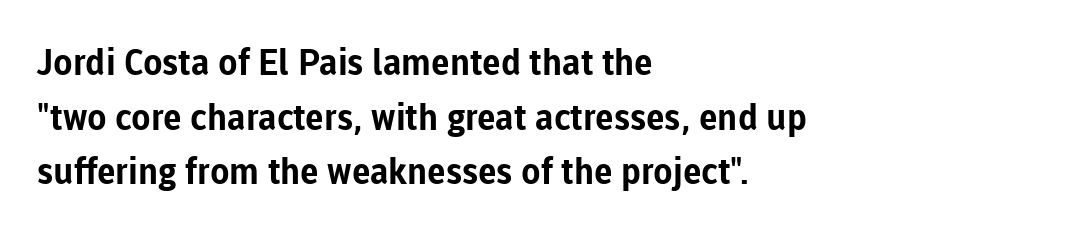
The image shows 36 px bold sans-serif type, upright; set left-aligned, normal line spacing (1.52x), normal letter spacing, not underlined; low stroke contrast and a medium x-height.
